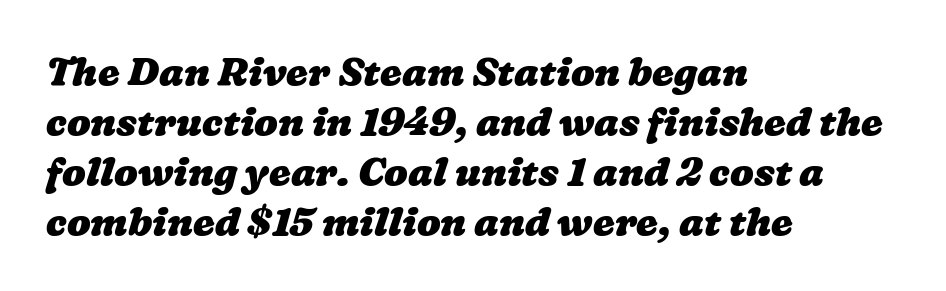
Q: Is the text bold? A: Yes.
Q: Is the text underlined? A: No.
Q: How is the paragraph aligned? A: Left-aligned.
Q: Is the spacing between letters normal or unusually wide? A: Normal.
Q: Is the spacing between lines tight, normal or loose? A: Normal.
Q: Width (condensed, normal, or wide)? A: Wide.
Q: Stroke contrast? A: Low.
Q: x-height? A: Medium.
Q: Monospaced? A: No.
